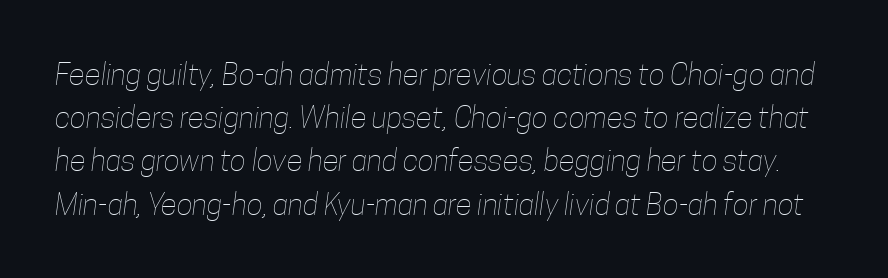
The passage shown has conventional tracking throughout. This sample has the flowing, uneven cadence of proportional lettering. The baseline area is clear. Bold? No — there's no thickening of the strokes. Line spacing here is normal.
